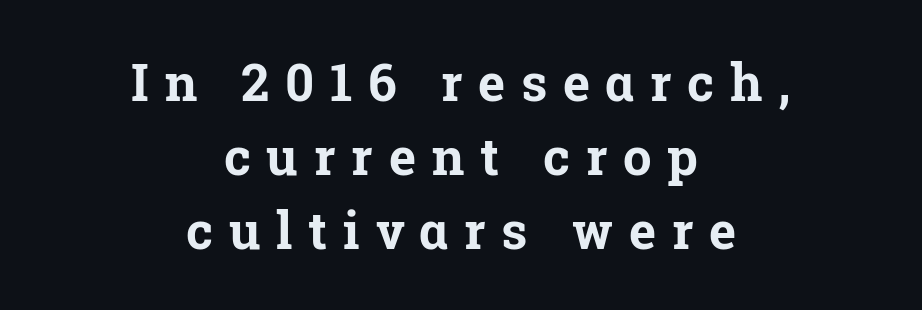
The image shows 51 px bold serif type, upright; set centered, normal line spacing (1.45x), unusually wide letter spacing (+0.31 em), not underlined; low stroke contrast and a medium x-height.
